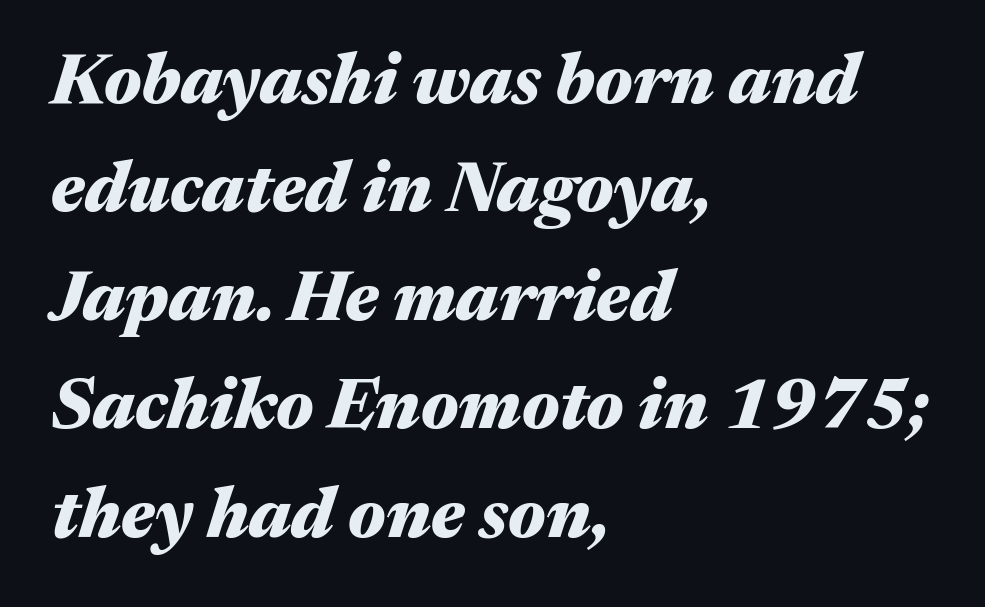
The paragraph shown leans on its left margin. The space beneath each line is pristine and unruled. Would a proofreader flag this as italicized? Yes. The letters advance in unequal steps, a hallmark of proportional type. Successive baselines arrive at the customary interval. This is heavy type, rendered in bold.
